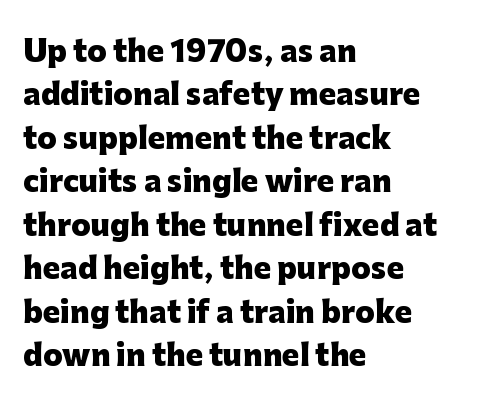
Is this a fixed-width face? No — the glyphs have proportional, varying widths. If you drew a ruler down the left edge, every line would touch it. Honestly, the row spacing looks completely unremarkable. A roman cut, with each character standing at attention. Lines of text with bare space underneath. Default kerning and tracking; the words read as compact shapes.
